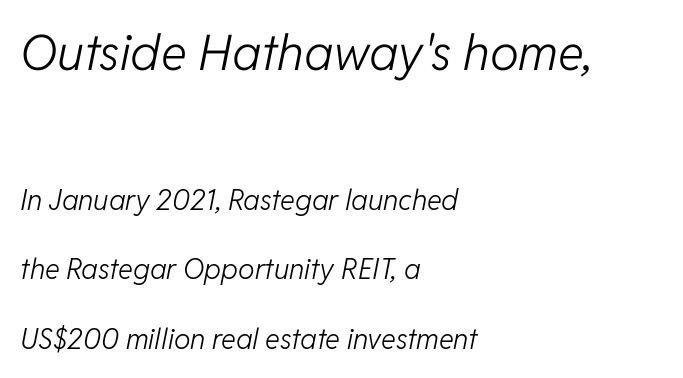
The composition opens big and finishes small. Notice how the passage keeps a crisp vertical edge on the left only. Compared with ordinary roman type, these characters are visibly tilted. Lines of text with bare space underneath. Look at the tracking — it's just the regular setting, nothing added. The typesetting does not lean heavy: it is not bold.
